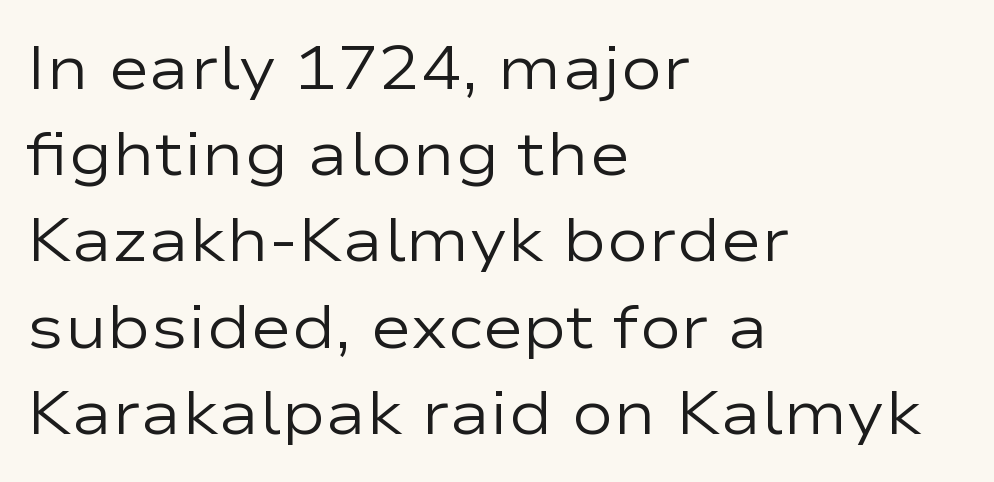
{"serif": "no", "italic": "no", "bold": "no", "weight": "regular", "width": "wide", "stroke_contrast": "low", "x_height": "medium", "monospaced": "no", "underline": "no", "align": "left", "line_spacing": "normal", "line_spacing_ratio": 1.39, "letter_spacing": "normal", "letter_spacing_em": 0.0, "glyph_px": 62}
